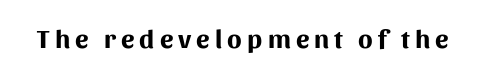
{"italic": "no", "bold": "yes", "underline": "no", "glyph_px": 27}
